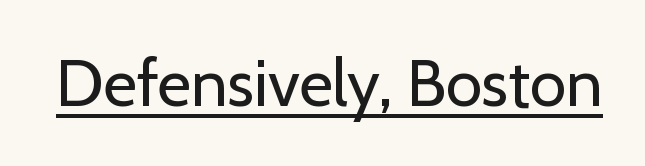
Note the varied advance widths — an 'i' is clearly narrower than an 'm'. Do the letters lean? They stand straight. Students, note that the glyphs here touch the page at normal intervals. Serifs: no, the terminals of the letterforms are clean. A typographer would call this underscored text. Weight: regular or lighter.
